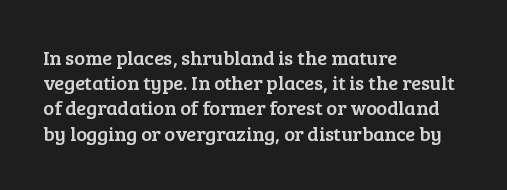
The image shows 20 px text type, upright; set left-aligned, normal line spacing (1.26x), normal letter spacing, not underlined.
